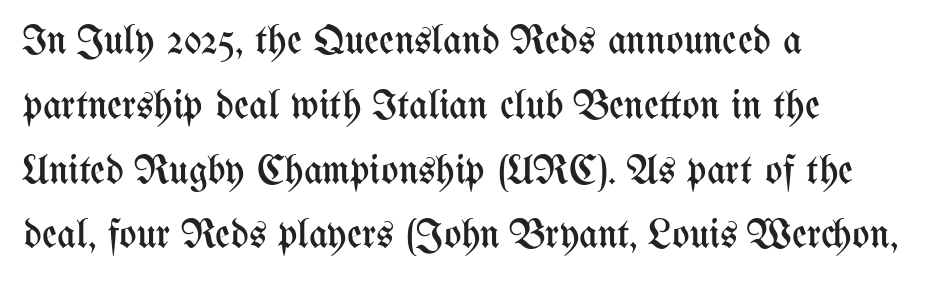
The image shows 41 px regular-weight, condensed type, upright; set left-aligned, normal line spacing (1.58x), normal letter spacing, not underlined; medium stroke contrast and a medium x-height.
